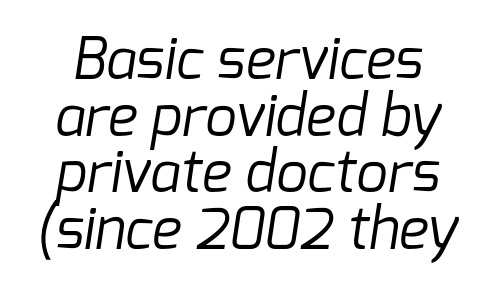
Q: Is the text bold? A: No.
Q: Is the typeface a serif or a sans-serif typeface? A: Sans-serif.
Q: Is the text underlined? A: No.
Q: Is the spacing between letters normal or unusually wide? A: Normal.
Q: Is the spacing between lines tight, normal or loose? A: Tight.
Q: Width (condensed, normal, or wide)? A: Normal.
Q: Stroke contrast? A: Low.
Q: x-height? A: Medium.
Q: Monospaced? A: No.
